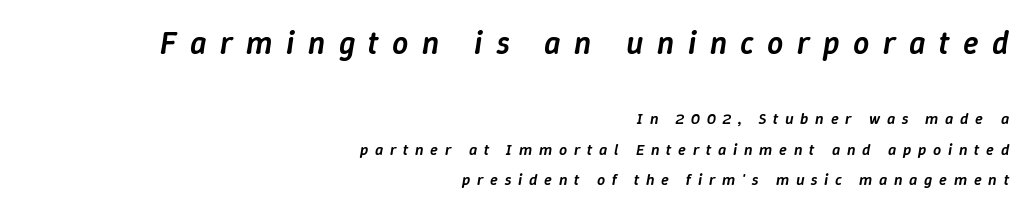
The image shows 32 px semibold type, italic (leaning right); set right-aligned, loose line spacing (1.9x), unusually wide letter spacing (+0.42 em), not underlined; the first (top) block is 2.0x larger; low stroke contrast and a medium x-height.
